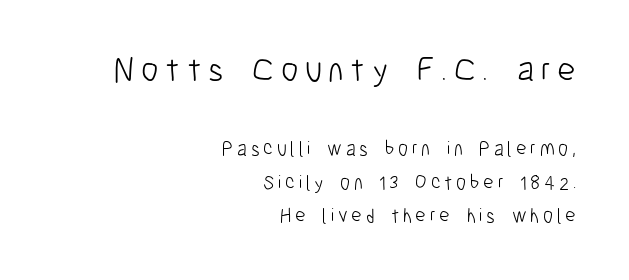
Q: Is the text bold? A: No.
Q: Is the text italic (slanted)? A: No, it is upright.
Q: Is the typeface a serif or a sans-serif typeface? A: Sans-serif.
Q: Is the text underlined? A: No.
Q: How is the paragraph aligned? A: Right-aligned.
Q: Is the spacing between lines tight, normal or loose? A: Normal.
Q: Which block of text is set in a larger size, the first (top) or the second (bottom)? A: The first (top) one.
Q: Width (condensed, normal, or wide)? A: Condensed.
Q: Stroke contrast? A: Low.
Q: x-height? A: Medium.
Q: Monospaced? A: No.
